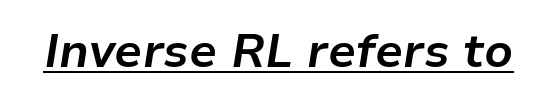
{"italic": "yes", "lean": "right", "slant_degrees": 9, "bold": "yes", "weight": "bold", "width": "normal", "stroke_contrast": "low", "x_height": "medium", "monospaced": "no", "underline": "yes", "letter_spacing": "normal", "letter_spacing_em": 0.0, "glyph_px": 47}
